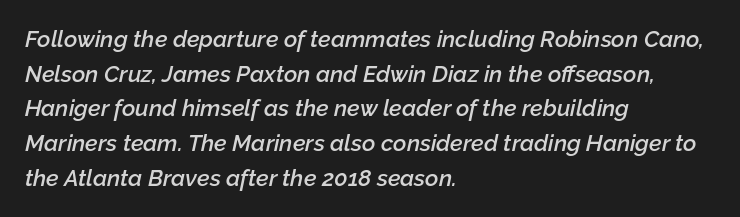
A normal amount of white space separates one row of letters from the next. Rule under the text: the space is simply empty. Left-aligned paragraph, ragged on the right. A typesetter would call this zero additional tracking.
